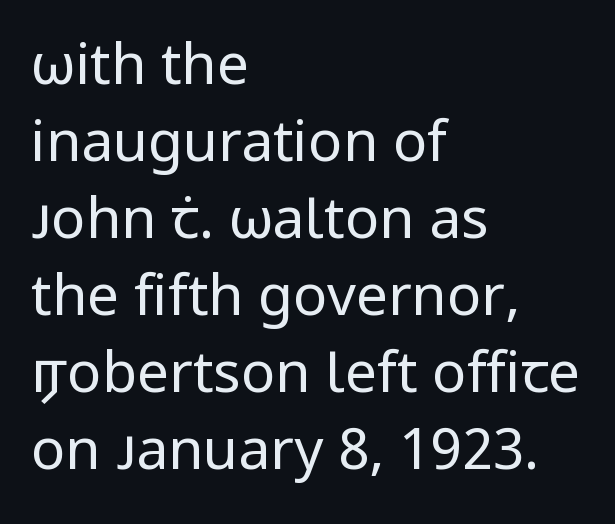
{"serif": "no", "italic": "no", "bold": "no", "weight": "regular", "width": "normal", "stroke_contrast": "low", "x_height": "medium", "monospaced": "no", "underline": "no", "align": "left", "line_spacing": "normal", "line_spacing_ratio": 1.35, "letter_spacing": "normal", "letter_spacing_em": 0.0, "glyph_px": 57}
